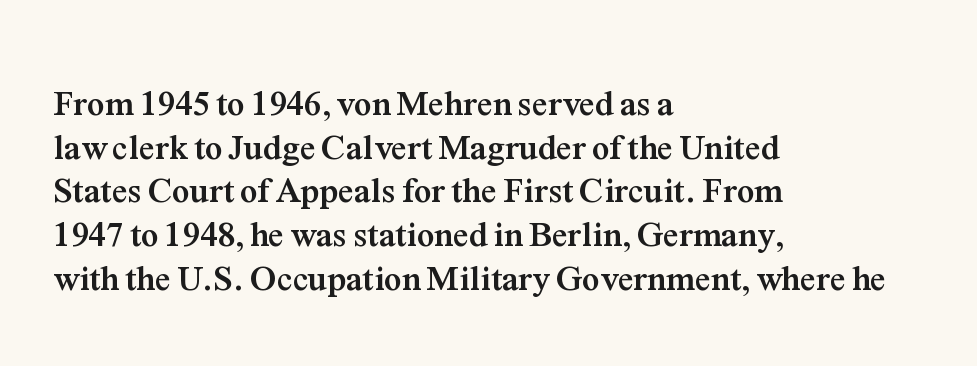
{"serif": "yes", "italic": "no", "bold": "yes", "weight": "semibold", "width": "normal", "stroke_contrast": "medium", "x_height": "medium", "monospaced": "no", "underline": "no", "align": "left", "line_spacing": "normal", "line_spacing_ratio": 1.25, "letter_spacing": "normal", "letter_spacing_em": 0.0, "glyph_px": 35}
